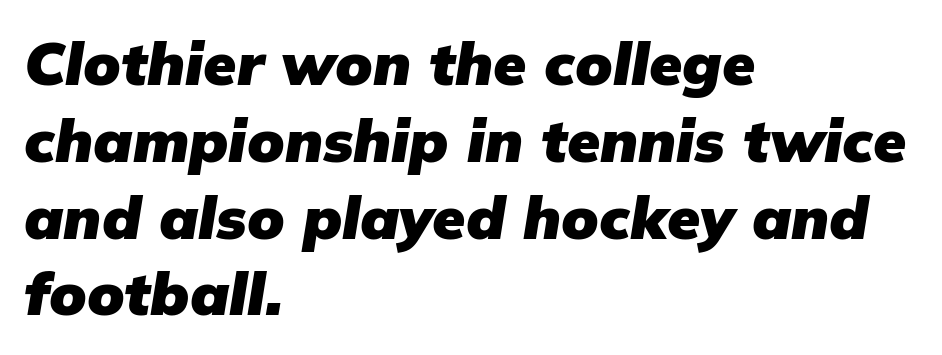
The image shows 60 px heavy type, italic (leaning right); set left-aligned, normal line spacing (1.28x), normal letter spacing, not underlined; low stroke contrast and a medium x-height.
